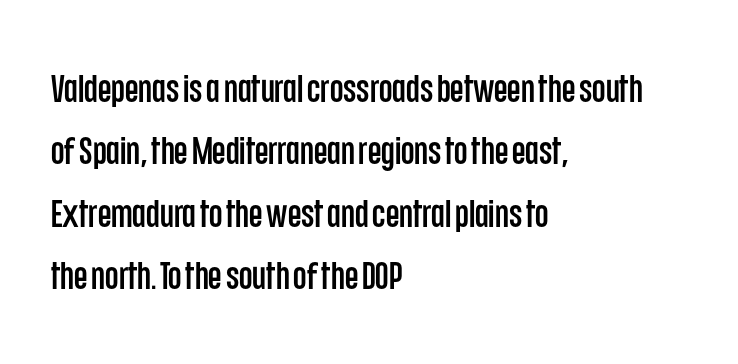
{"serif": "no", "italic": "no", "width": "condensed", "stroke_contrast": "low", "x_height": "large", "monospaced": "no", "underline": "no", "align": "left", "line_spacing": "normal", "line_spacing_ratio": 1.6, "letter_spacing": "normal", "letter_spacing_em": 0.0, "glyph_px": 39}
